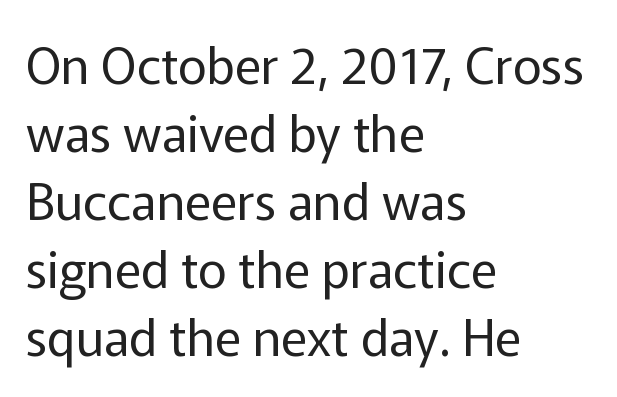
Q: Is the text bold? A: No.
Q: Is the text italic (slanted)? A: No, it is upright.
Q: Is the typeface a serif or a sans-serif typeface? A: Sans-serif.
Q: Is the text underlined? A: No.
Q: How is the paragraph aligned? A: Left-aligned.
Q: Is the spacing between letters normal or unusually wide? A: Normal.
Q: Is the spacing between lines tight, normal or loose? A: Normal.
Q: Width (condensed, normal, or wide)? A: Normal.
Q: Stroke contrast? A: Low.
Q: x-height? A: Medium.
Q: Monospaced? A: No.
